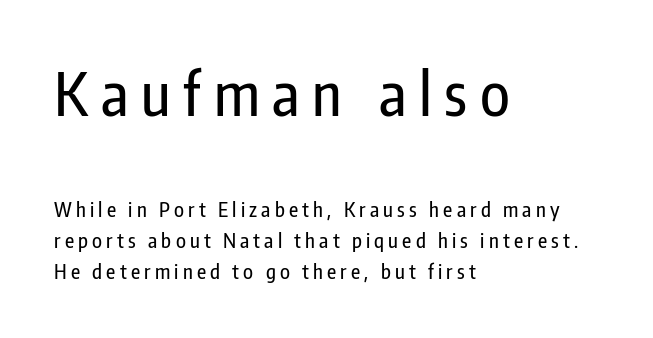
Q: Is the text italic (slanted)? A: No, it is upright.
Q: Is the typeface a serif or a sans-serif typeface? A: Sans-serif.
Q: Is the text underlined? A: No.
Q: How is the paragraph aligned? A: Left-aligned.
Q: Is the spacing between letters normal or unusually wide? A: Unusually wide.
Q: Is the spacing between lines tight, normal or loose? A: Normal.
Q: Which block of text is set in a larger size, the first (top) or the second (bottom)? A: The first (top) one.
Q: Width (condensed, normal, or wide)? A: Condensed.
Q: Stroke contrast? A: Low.
Q: x-height? A: Medium.
Q: Monospaced? A: No.
